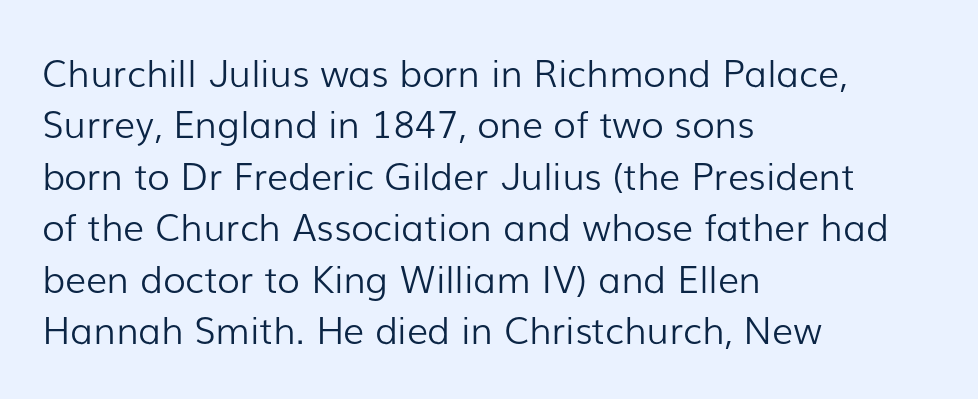
The image shows 37 px light sans-serif type, upright; set left-aligned, normal line spacing (1.39x), normal letter spacing, not underlined; low stroke contrast and a medium x-height.
